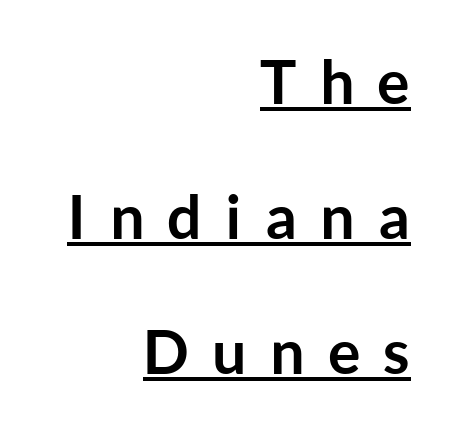
Q: Is the text bold? A: Yes.
Q: Is the text italic (slanted)? A: No, it is upright.
Q: Is the typeface a serif or a sans-serif typeface? A: Sans-serif.
Q: Is the text underlined? A: Yes.
Q: How is the paragraph aligned? A: Right-aligned.
Q: Is the spacing between letters normal or unusually wide? A: Unusually wide.
Q: Is the spacing between lines tight, normal or loose? A: Loose.
Q: Width (condensed, normal, or wide)? A: Normal.
Q: Stroke contrast? A: Low.
Q: x-height? A: Medium.
Q: Monospaced? A: No.
